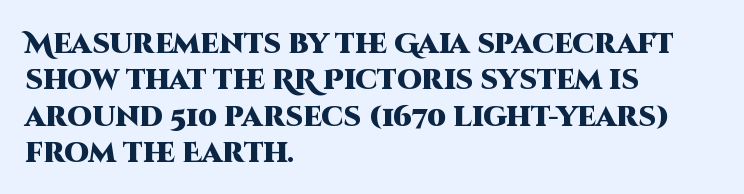
The type family on display is of the sans-serif kind. A typesetter would call this leading conventional body-copy spacing. On the weight axis this lands at bold, roughly 700. Think of a printed novel: that variable character pitch is what you see here. Each line starts at the same left margin while the right side varies. Designer's note — italics off, roman on.
